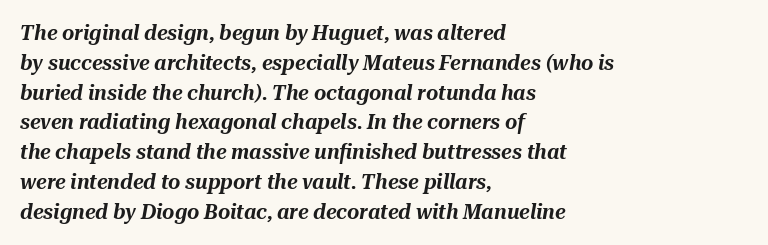
{"italic": "yes", "lean": "right", "slant_degrees": 10, "underline": "no", "align": "left", "line_spacing": "normal", "line_spacing_ratio": 1.42, "letter_spacing": "normal", "letter_spacing_em": 0.0, "glyph_px": 21}
